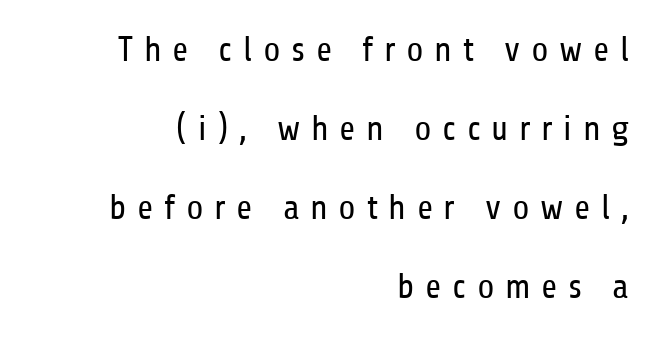
{"serif": "no", "italic": "no", "bold": "no", "weight": "regular", "width": "condensed", "stroke_contrast": "low", "x_height": "medium", "monospaced": "no", "underline": "no", "align": "right", "line_spacing": "loose", "line_spacing_ratio": 2.26, "letter_spacing": "wide", "letter_spacing_em": 0.3, "glyph_px": 35}
